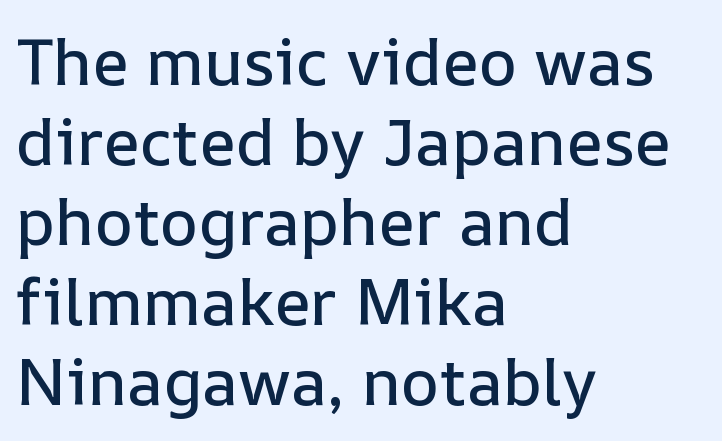
Look at the tracking — it's just the regular setting, nothing added. The letters advance in unequal steps, a hallmark of proportional type. Plain, unruled lines of type. The lettering stays uniformly vertical, giving the passage a roman look. Reading down the block, your eye returns to a fixed left position each line.
